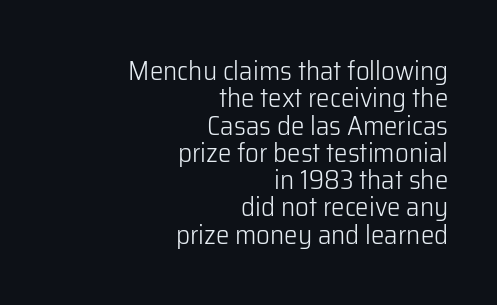
The image shows 27 px text type, upright; set right-aligned, tight line spacing (1.01x), normal letter spacing, not underlined.
